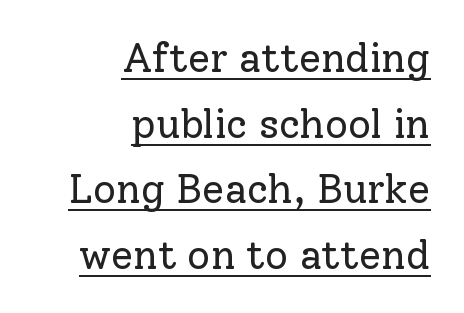
The image shows 40 px regular-weight serif type, upright; set right-aligned, normal line spacing (1.64x), normal letter spacing, underlined; low stroke contrast and a medium x-height.
